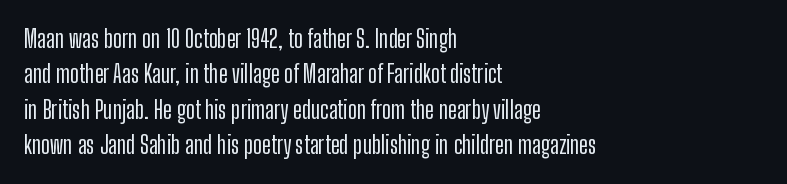
{"italic": "no", "underline": "no", "align": "left", "line_spacing": "normal", "line_spacing_ratio": 1.47, "letter_spacing": "normal", "letter_spacing_em": 0.0, "glyph_px": 24}
